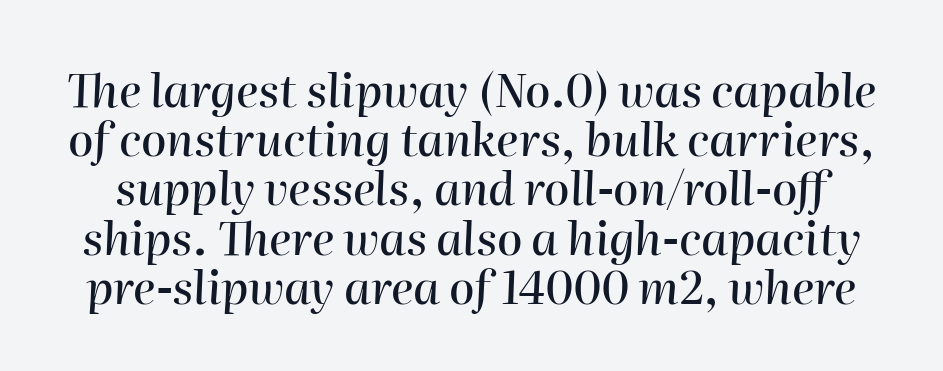
The image shows 46 px text type, italic (leaning right); set tight line spacing (1.07x), normal letter spacing, not underlined; high stroke contrast and a medium x-height.
